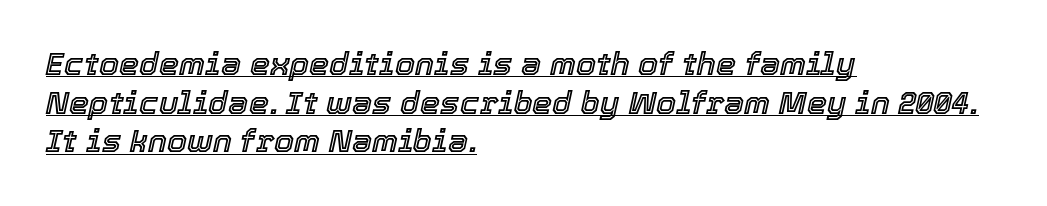
{"italic": "yes", "lean": "right", "slant_degrees": 12, "width": "normal", "x_height": "medium", "monospaced": "no", "underline": "yes", "align": "left", "line_spacing_ratio": 1.21, "letter_spacing": "normal", "letter_spacing_em": 0.0, "glyph_px": 32}
